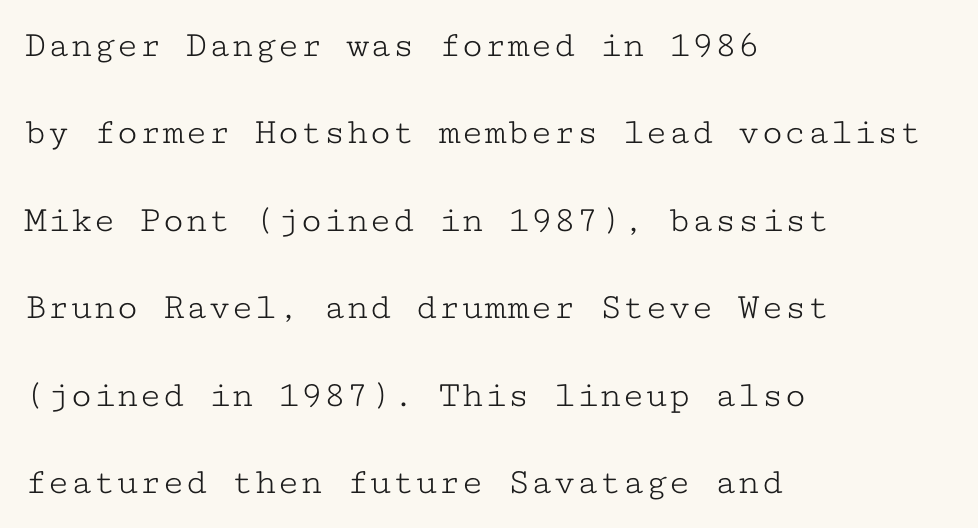
Q: Is the text bold? A: No.
Q: Is the text italic (slanted)? A: No, it is upright.
Q: Is the typeface a serif or a sans-serif typeface? A: Serif.
Q: Is the text underlined? A: No.
Q: How is the paragraph aligned? A: Left-aligned.
Q: Is the spacing between letters normal or unusually wide? A: Normal.
Q: Is the spacing between lines tight, normal or loose? A: Loose.
Q: Width (condensed, normal, or wide)? A: Wide.
Q: Stroke contrast? A: Low.
Q: x-height? A: Medium.
Q: Monospaced? A: Yes.
